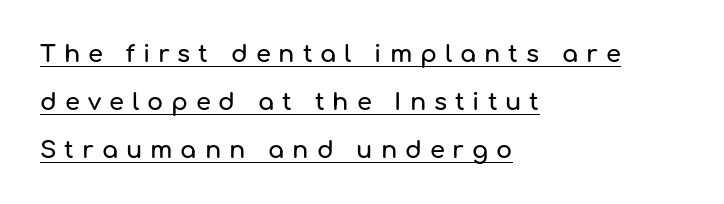
Underline: present. Tall strokes in this sample are plumb rather than angled. This sample trades compactness for vertical openness between lines. The tracking reads as deliberately expanded to a designer's eye.
